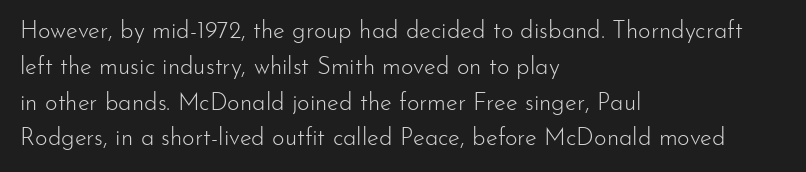
The setting favours the left margin, as ordinary paragraphs usually do. Upright lettering throughout. Letter spacing: default. No chunkiness to these letters — they're not bold.
